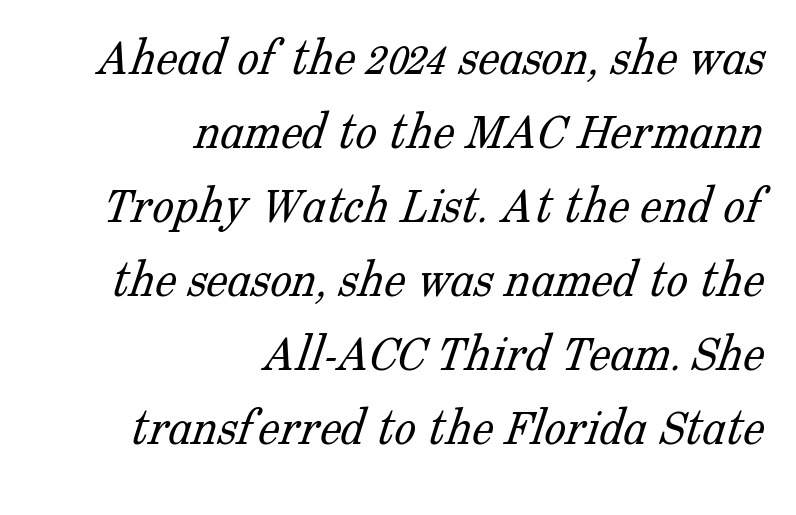
The image shows 54 px light serif type; set right-aligned, normal line spacing (1.37x), normal letter spacing, not underlined; low stroke contrast and a medium x-height.
